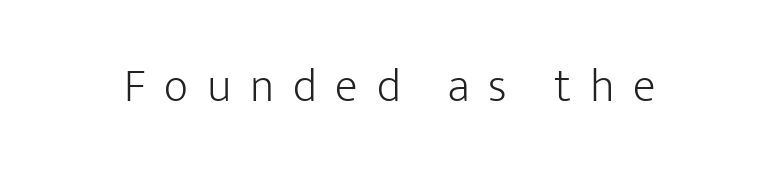
Q: Is the text bold? A: No.
Q: Is the text italic (slanted)? A: No, it is upright.
Q: Is the typeface a serif or a sans-serif typeface? A: Sans-serif.
Q: Is the text underlined? A: No.
Q: Is the spacing between letters normal or unusually wide? A: Unusually wide.
Q: Width (condensed, normal, or wide)? A: Normal.
Q: Stroke contrast? A: Low.
Q: x-height? A: Medium.
Q: Monospaced? A: No.
